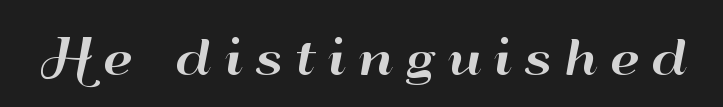
{"serif": "no", "width": "wide", "stroke_contrast": "high", "x_height": "small", "monospaced": "no", "underline": "no", "letter_spacing": "wide", "letter_spacing_em": 0.25, "glyph_px": 48}
